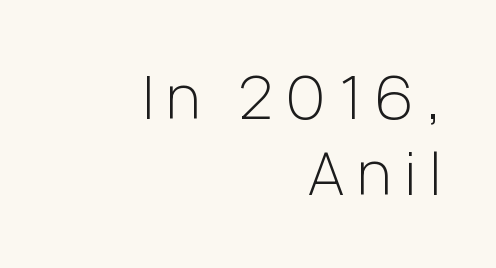
The image shows 60 px light sans-serif type, upright; set right-aligned, normal line spacing (1.26x), unusually wide letter spacing (+0.21 em), not underlined; low stroke contrast and a medium x-height.
